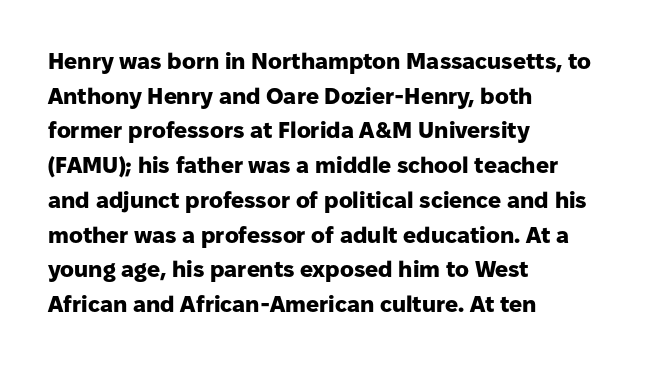
Q: Is the text bold? A: Yes.
Q: Is the text italic (slanted)? A: No, it is upright.
Q: Is the text underlined? A: No.
Q: How is the paragraph aligned? A: Left-aligned.
Q: Is the spacing between letters normal or unusually wide? A: Normal.
Q: Is the spacing between lines tight, normal or loose? A: Normal.
